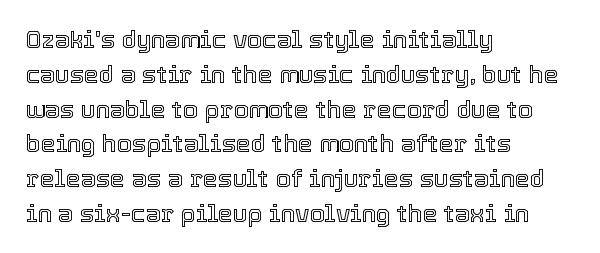
Q: Is the text italic (slanted)? A: No, it is upright.
Q: Is the text underlined? A: No.
Q: How is the paragraph aligned? A: Left-aligned.
Q: Is the spacing between letters normal or unusually wide? A: Normal.
Q: Is the spacing between lines tight, normal or loose? A: Normal.
